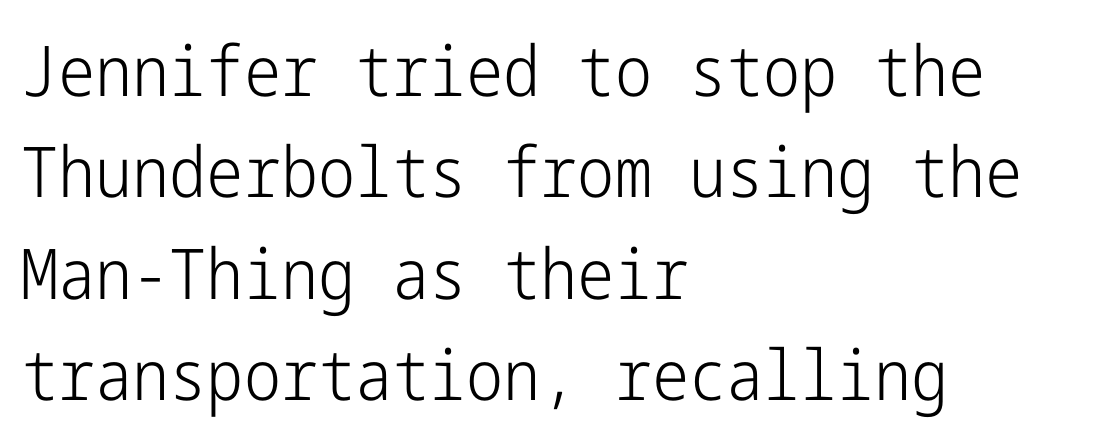
A student would call this left alignment; a typographer would say flush left, rag right. Weight: not bold — regular or lighter. The foot of each line stays bare and open. The passage shown is typeset with a sans-serif family. The lettering holds an erect, upright posture throughout. A typesetter would call this zero additional tracking.
